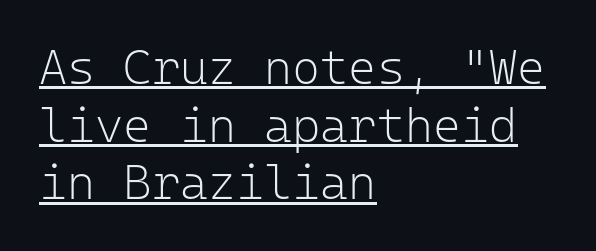
Q: Is the text bold? A: No.
Q: Is the text italic (slanted)? A: No, it is upright.
Q: Is the typeface a serif or a sans-serif typeface? A: Sans-serif.
Q: Is the text underlined? A: Yes.
Q: How is the paragraph aligned? A: Left-aligned.
Q: Is the spacing between letters normal or unusually wide? A: Normal.
Q: Width (condensed, normal, or wide)? A: Normal.
Q: Stroke contrast? A: Low.
Q: x-height? A: Medium.
Q: Monospaced? A: Yes.
